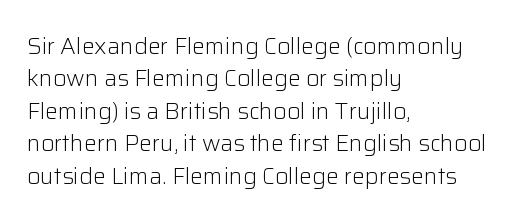
The tracking reads as untouched default to a designer's eye. Layout note: lines flush left. Students, observe: this is what conventionally led text looks like. Underline: absent.
